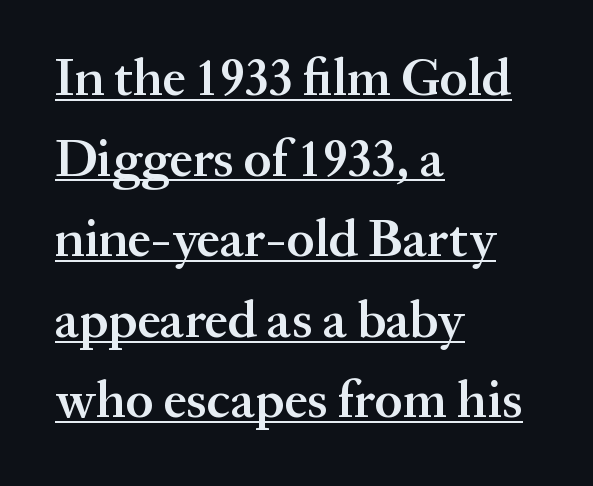
{"serif": "yes", "italic": "no", "bold": "semi", "weight": "semibold", "width": "normal", "stroke_contrast": "medium", "x_height": "medium", "monospaced": "no", "underline": "yes", "align": "left", "line_spacing": "normal", "line_spacing_ratio": 1.55, "letter_spacing": "normal", "letter_spacing_em": 0.0, "glyph_px": 52}
